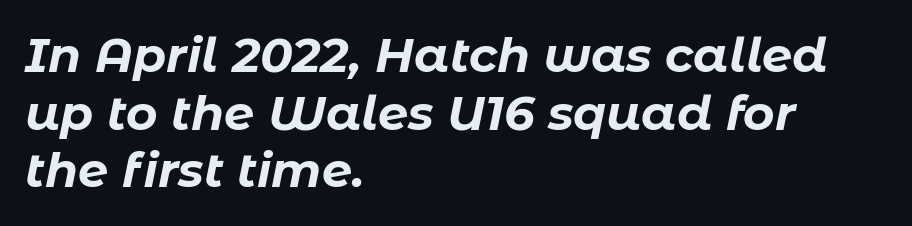
The glyphs have the mass of a bold cut. The text carries the slant typical of an italic or oblique font. Is the block centered? No — it sits flush against the left margin. Rule under the text: the space is simply empty.
